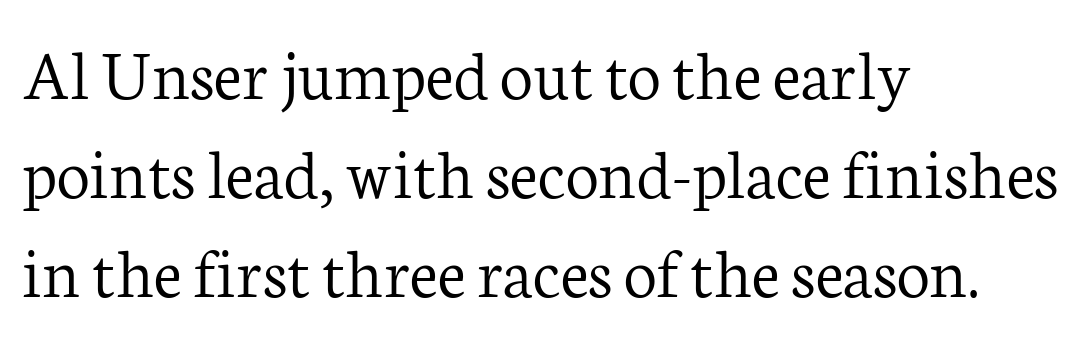
Q: Is the text bold? A: No.
Q: Is the text italic (slanted)? A: No, it is upright.
Q: Is the typeface a serif or a sans-serif typeface? A: Serif.
Q: Is the text underlined? A: No.
Q: How is the paragraph aligned? A: Left-aligned.
Q: Is the spacing between letters normal or unusually wide? A: Normal.
Q: Is the spacing between lines tight, normal or loose? A: Normal.
Q: Width (condensed, normal, or wide)? A: Normal.
Q: Stroke contrast? A: Low.
Q: x-height? A: Medium.
Q: Monospaced? A: No.
